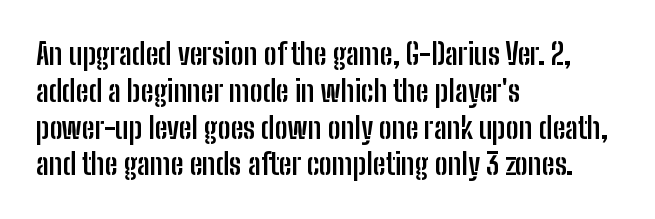
The image shows 29 px semibold, condensed sans-serif type, upright; set left-aligned, normal line spacing (1.27x), normal letter spacing, not underlined; low stroke contrast and a medium x-height.
